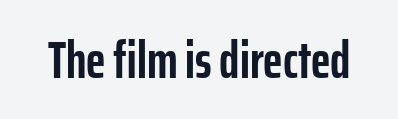
The axis of the letterforms is exactly vertical. The face used here is rendered with its standard letterfit. Check where the strokes stop: nothing finishes them off — pure sans. Each letter keeps its own natural width here, so spacing adapts to shape.
